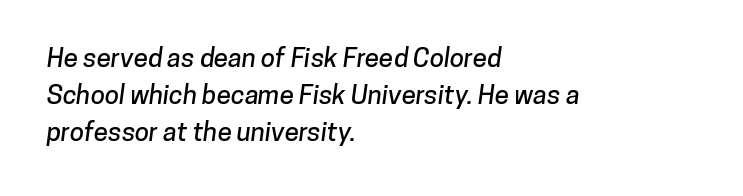
Honestly, the row spacing looks completely unremarkable. Anything drawn beneath the words? Only blank space. The compositor pushed each line to the left boundary. Words appear dense and cohesive because spacing is normal.
